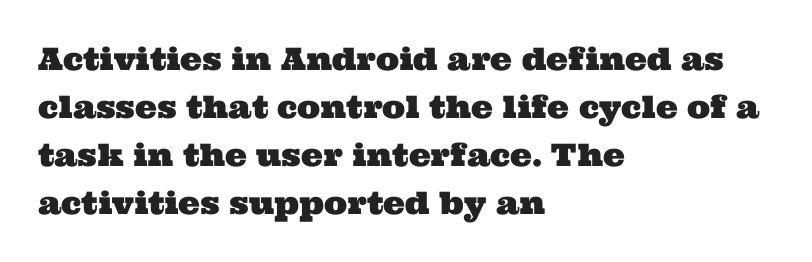
The image shows 31 px wide serif type; set left-aligned, normal line spacing (1.55x), normal letter spacing, not underlined; medium stroke contrast and a medium x-height.
